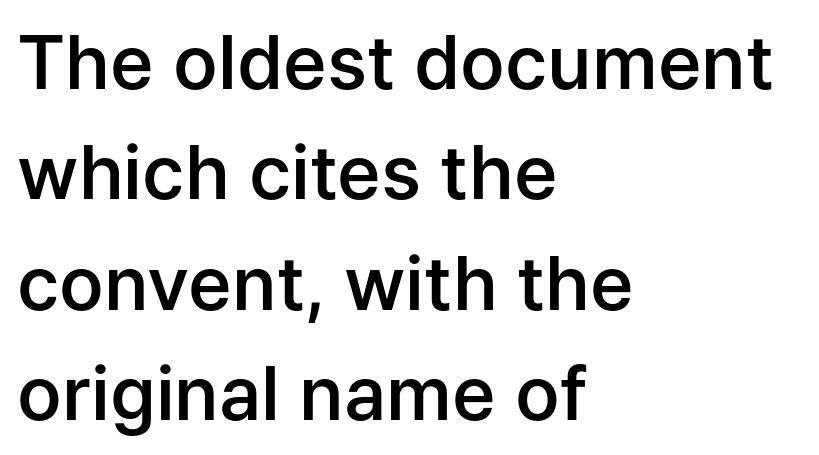
{"serif": "no", "italic": "no", "bold": "semi", "weight": "semibold", "width": "normal", "stroke_contrast": "low", "x_height": "medium", "monospaced": "no", "underline": "no", "align": "left", "line_spacing": "normal", "line_spacing_ratio": 1.49, "letter_spacing": "normal", "letter_spacing_em": 0.0, "glyph_px": 74}
